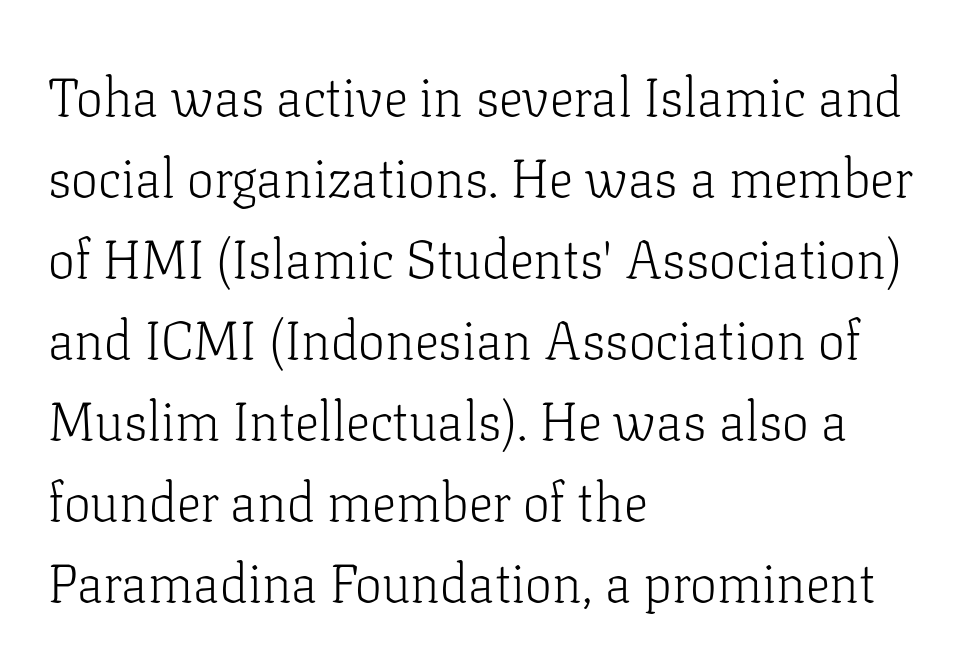
Just letters on the line, the space beneath them empty. Think of a printed novel: that variable character pitch is what you see here. A typesetter would call this zero additional tracking. Do the letters lean? They stand straight. These lines sit exactly where default settings would place them. Weight: regular or lighter.
